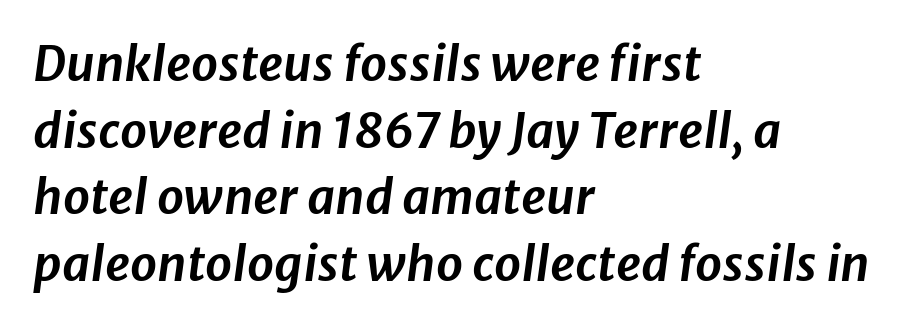
{"italic": "yes", "lean": "right", "slant_degrees": 8, "width": "normal", "stroke_contrast": "low", "x_height": "medium", "monospaced": "no", "underline": "no", "align": "left", "line_spacing": "normal", "line_spacing_ratio": 1.39, "letter_spacing": "normal", "letter_spacing_em": 0.0, "glyph_px": 48}
